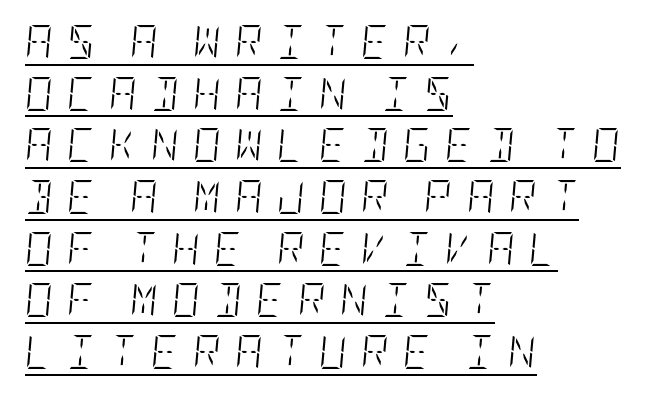
Stem width sits at or under what a default text font uses. Underline: present. Leading matches the norm, producing a regular column. The line texture is sparse and dotted thanks to wide tracking. When letters slant like this, we call the style italic. Which margin do the lines hug? The left one — the right edge is uneven.
